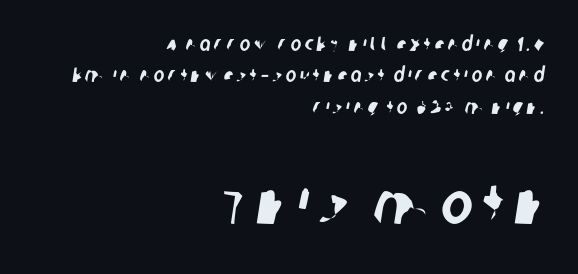
Q: Is the typeface a serif or a sans-serif typeface? A: Sans-serif.
Q: Is the text underlined? A: No.
Q: How is the paragraph aligned? A: Right-aligned.
Q: Is the spacing between lines tight, normal or loose? A: Normal.
Q: Which block of text is set in a larger size, the first (top) or the second (bottom)? A: The second (bottom) one.
Q: Width (condensed, normal, or wide)? A: Condensed.
Q: Stroke contrast? A: Low.
Q: x-height? A: Large.
Q: Monospaced? A: No.
